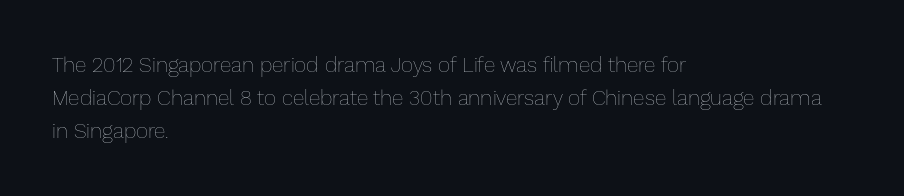
Q: Is the text bold? A: No.
Q: Is the text italic (slanted)? A: No, it is upright.
Q: Is the text underlined? A: No.
Q: How is the paragraph aligned? A: Left-aligned.
Q: Is the spacing between letters normal or unusually wide? A: Normal.
Q: Is the spacing between lines tight, normal or loose? A: Normal.
